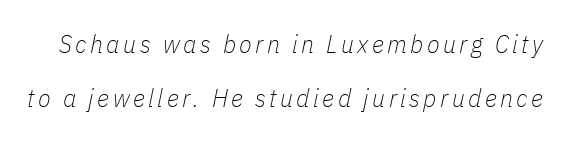
The image shows 26 px text type, italic (leaning right); set loose line spacing (2.09x), not underlined.
